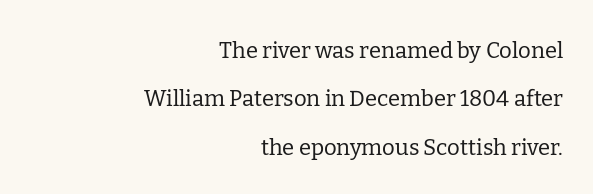
The image shows 22 px text type, upright; set right-aligned, loose line spacing (2.2x), normal letter spacing, not underlined.
